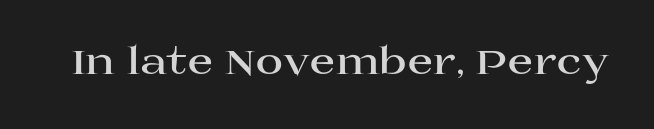
A typesetter would mark this as roman, not italic. The passage shown is typeset with a serif family. The space directly below the letters is spotless. Think of a printed novel: that variable character pitch is what you see here.
